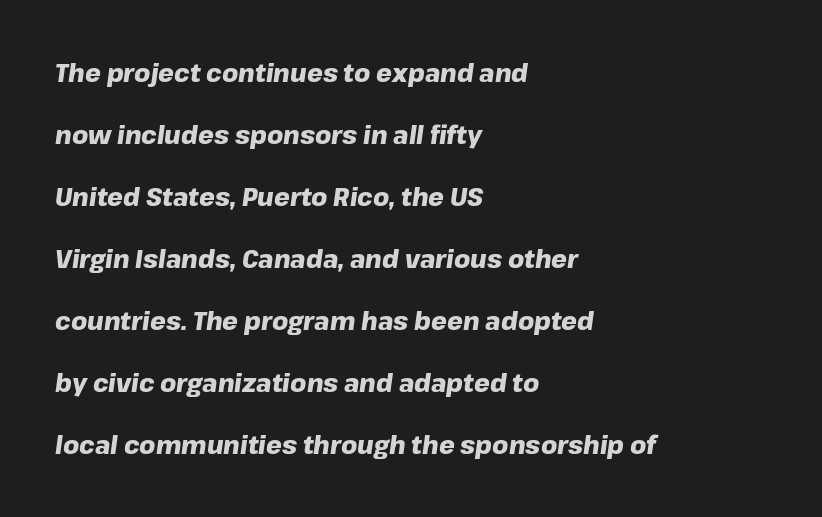
Q: Is the text bold? A: Yes.
Q: Is the text italic (slanted)? A: Yes, it leans right by about 8 degrees.
Q: Is the text underlined? A: No.
Q: How is the paragraph aligned? A: Left-aligned.
Q: Is the spacing between letters normal or unusually wide? A: Normal.
Q: Is the spacing between lines tight, normal or loose? A: Loose.
